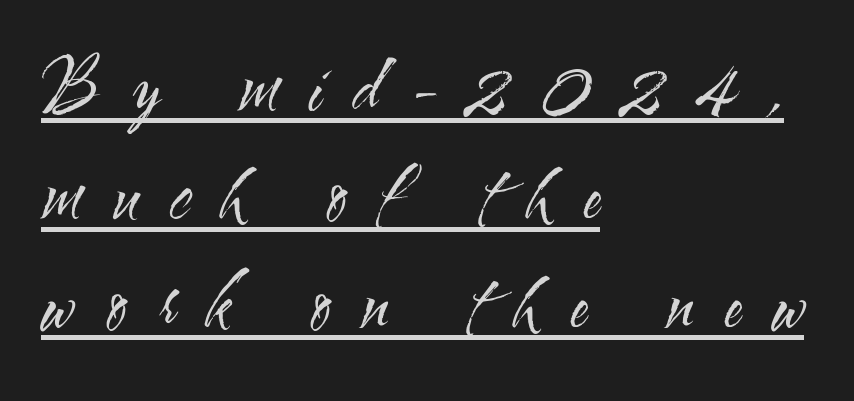
The image shows 70 px regular-weight, condensed sans-serif type; set left-aligned, normal line spacing (1.55x), unusually wide letter spacing (+0.45 em), underlined; medium stroke contrast and a small x-height.
